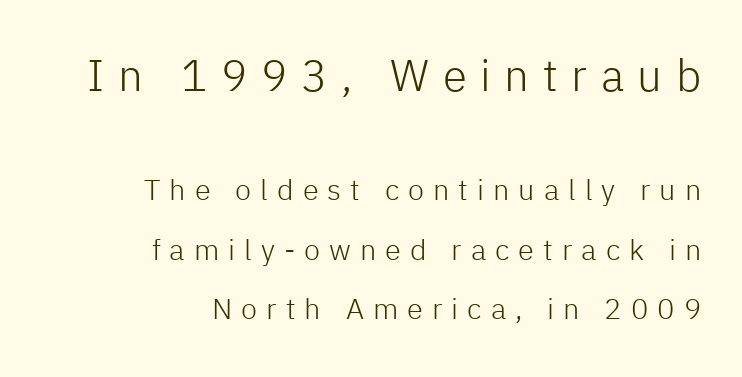
Q: Is the text bold? A: No.
Q: Is the text italic (slanted)? A: No, it is upright.
Q: Is the typeface a serif or a sans-serif typeface? A: Sans-serif.
Q: Is the text underlined? A: No.
Q: How is the paragraph aligned? A: Right-aligned.
Q: Is the spacing between letters normal or unusually wide? A: Unusually wide.
Q: Is the spacing between lines tight, normal or loose? A: Loose.
Q: Which block of text is set in a larger size, the first (top) or the second (bottom)? A: The first (top) one.
Q: Width (condensed, normal, or wide)? A: Normal.
Q: Stroke contrast? A: Low.
Q: x-height? A: Medium.
Q: Monospaced? A: No.
